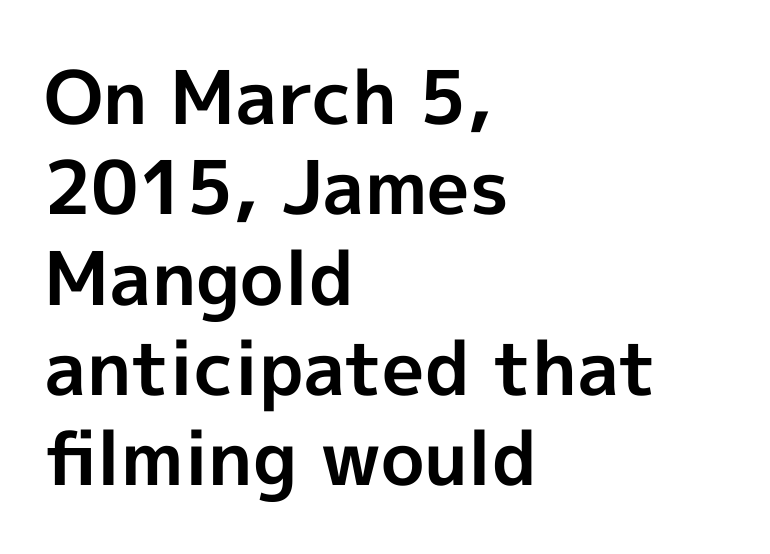
Layout note: lines flush left. Is there any slant? The stems are plumb. Each letter keeps its own natural width here, so spacing adapts to shape. Typographic density is high because the face is bold.
